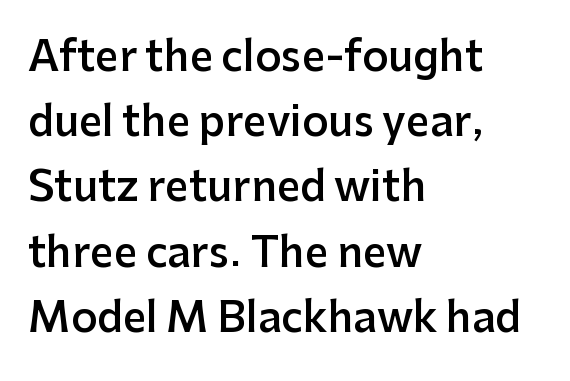
{"serif": "no", "italic": "no", "bold": "semi", "weight": "semibold", "width": "normal", "stroke_contrast": "low", "x_height": "medium", "monospaced": "no", "underline": "no", "align": "left", "line_spacing": "normal", "line_spacing_ratio": 1.59, "letter_spacing": "normal", "letter_spacing_em": 0.0, "glyph_px": 41}
